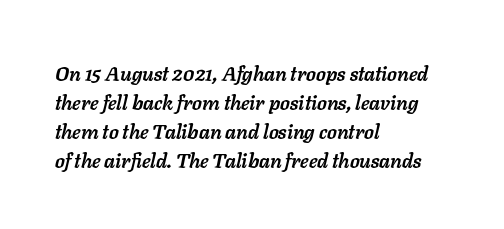
The image shows 20 px bold type, italic (leaning right); set left-aligned, normal line spacing (1.45x), normal letter spacing, not underlined.
